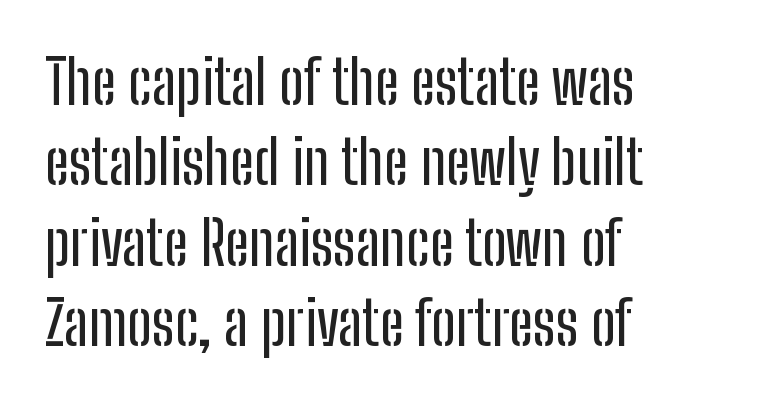
The image shows 60 px condensed sans-serif type, upright; set left-aligned, normal line spacing (1.34x), normal letter spacing, not underlined; low stroke contrast and a medium x-height.
